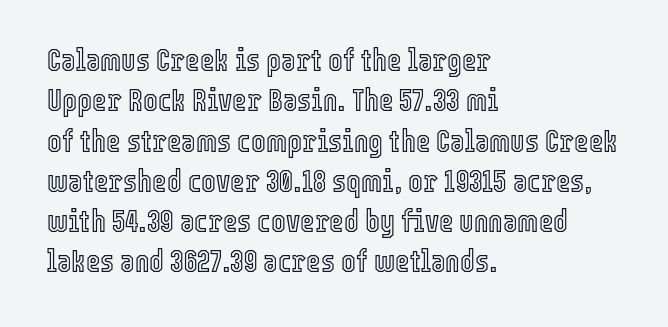
The image shows 31 px condensed type, upright; set left-aligned, normal line spacing (1.3x), normal letter spacing, not underlined; a medium x-height.
